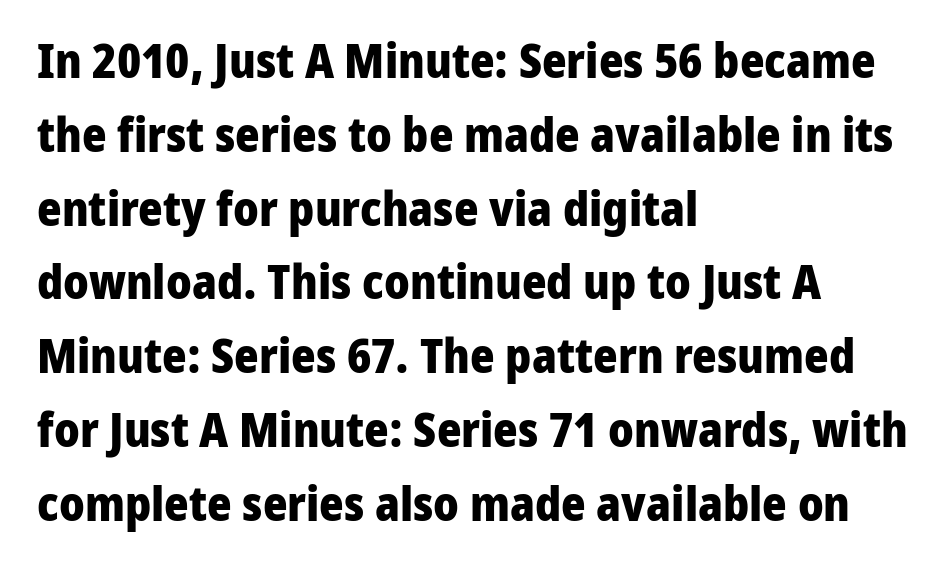
Words float on clear page, feet unadorned. Classification — sans serif. In terms of leading, this rendering sits right in the middle. These words are printed bold, with thick strokes throughout. The font's upright variant was chosen for this text. You could not count columns in this text — the font is proportionally spaced.
